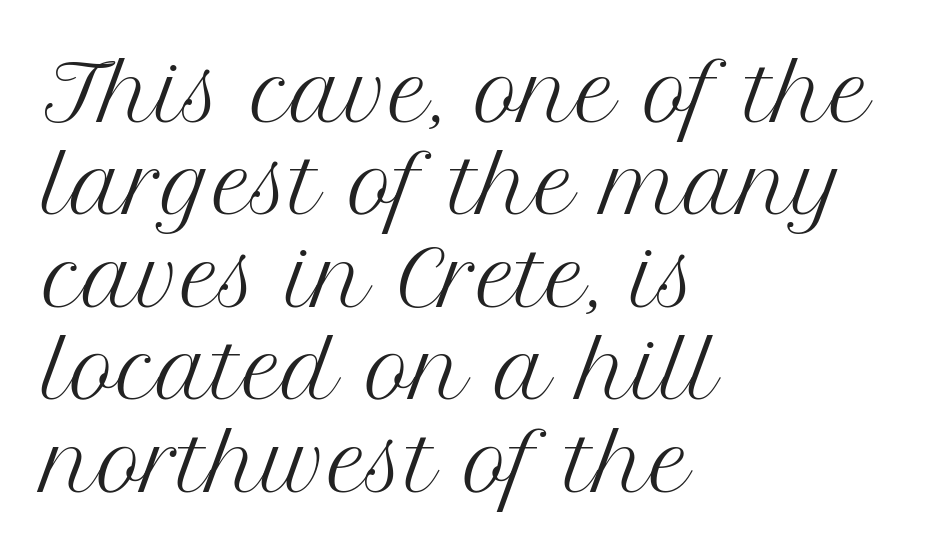
The image shows 77 px regular-weight type; set left-aligned, line spacing 1.2x, normal letter spacing, not underlined; medium stroke contrast and a medium x-height.
